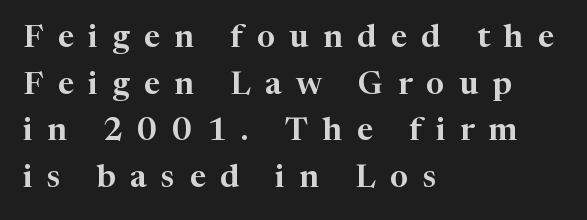
The image shows 32 px serif type, upright; set left-aligned, normal line spacing (1.46x), unusually wide letter spacing (+0.45 em), not underlined; high stroke contrast and a medium x-height.
